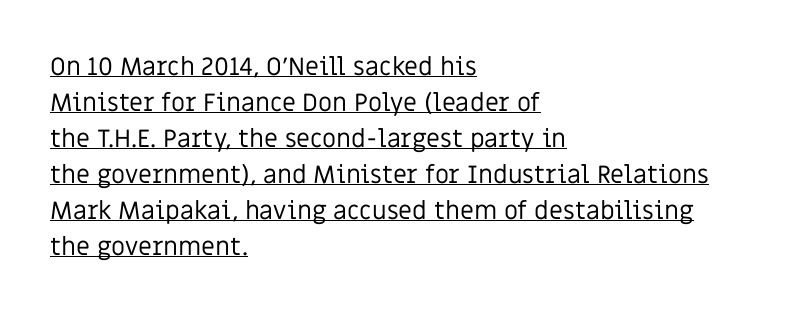
{"italic": "no", "bold": "no", "underline": "yes", "align": "left", "line_spacing": "normal", "line_spacing_ratio": 1.44, "letter_spacing": "normal", "letter_spacing_em": 0.0, "glyph_px": 25}
